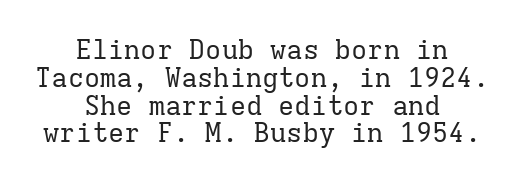
The image shows 27 px text type, upright; set centered, tight line spacing (1.03x), normal letter spacing, not underlined.
